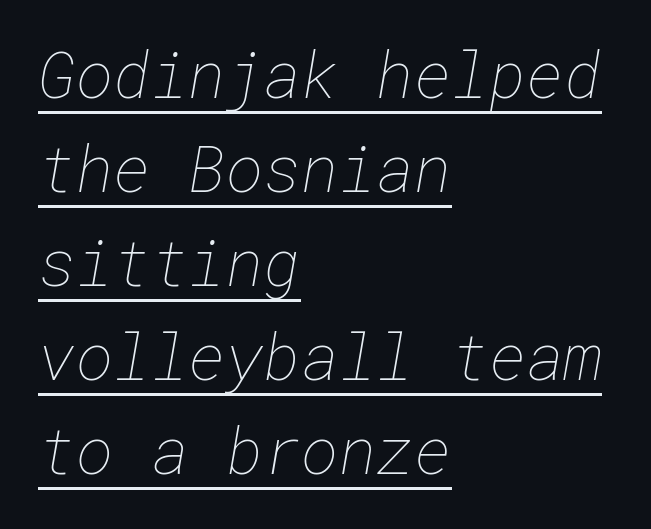
Compared with a typical body face, this is equally light or lighter still. Words appear dense and cohesive because spacing is normal. These lines are set flush left with a ragged right edge. Emphasis is given by a line drawn under the lettering. Whoever set this chose a conventional vertical rhythm.
